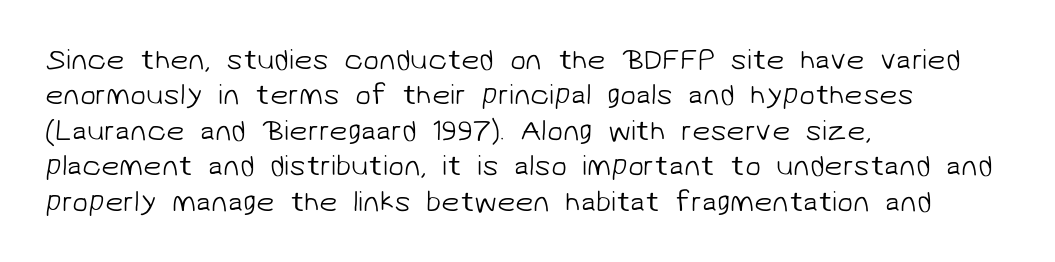
Visually the block forms a straight wall on the left and a jagged coastline on the right. A typesetter would call this proportional, since set widths differ per character. No feet cap the strokes, marking this as sans-serif type. Check under the words: just untouched page.
